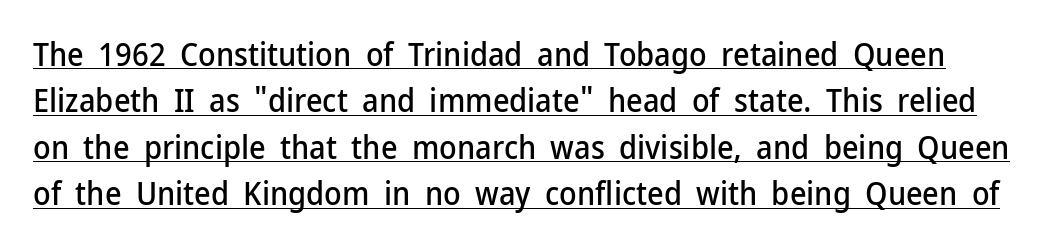
This sample carries an underscore along the baseline area. One glance says typical: line gaps are just what's usual. The face used here is a sans, in the tradition of grotesques and geometrics. The letters stand upright; this is a roman face.
